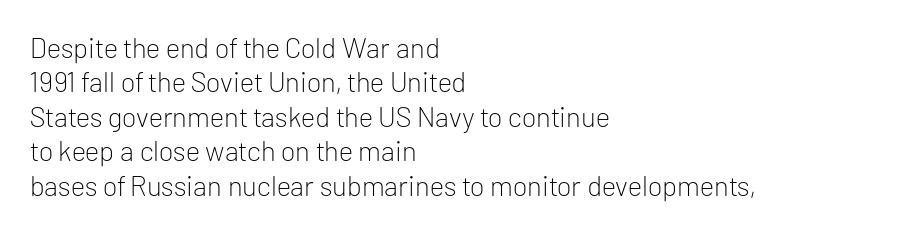
The image shows 28 px light sans-serif type, upright; set left-aligned, line spacing 1.23x, normal letter spacing, not underlined; low stroke contrast and a medium x-height.
